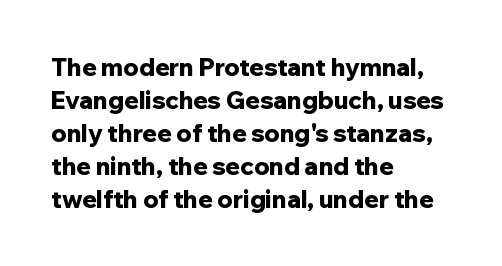
Q: Is the text bold? A: Yes.
Q: Is the text italic (slanted)? A: No, it is upright.
Q: Is the text underlined? A: No.
Q: How is the paragraph aligned? A: Left-aligned.
Q: Is the spacing between letters normal or unusually wide? A: Normal.
Q: Is the spacing between lines tight, normal or loose? A: Normal.
